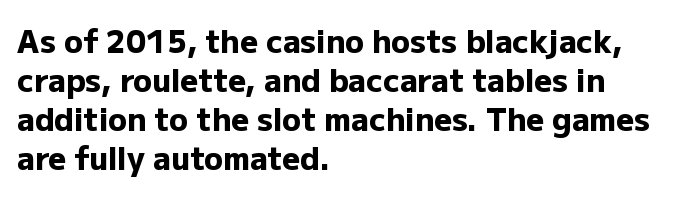
{"serif": "no", "italic": "no", "bold": "yes", "weight": "heavy", "width": "normal", "stroke_contrast": "low", "x_height": "medium", "monospaced": "no", "underline": "no", "align": "left", "line_spacing": "normal", "line_spacing_ratio": 1.26, "letter_spacing": "normal", "letter_spacing_em": 0.0, "glyph_px": 31}
